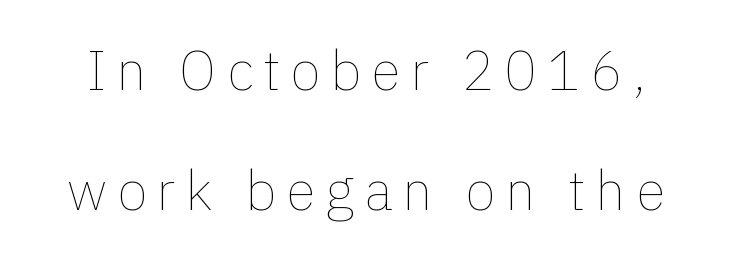
{"italic": "no", "bold": "no", "weight": "thin", "width": "normal", "x_height": "medium", "monospaced": "no", "underline": "no", "line_spacing": "loose", "line_spacing_ratio": 2.19, "glyph_px": 55}
